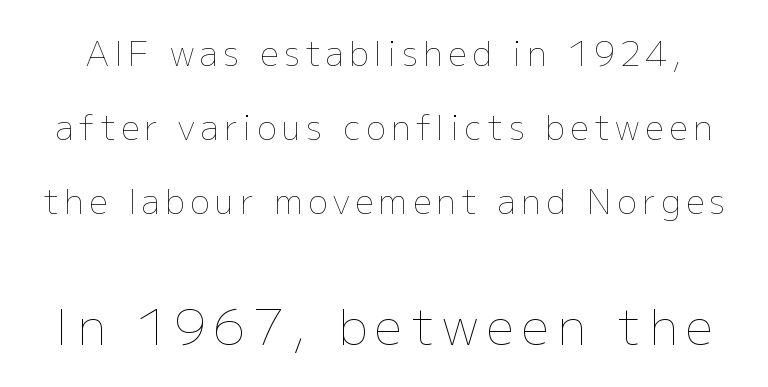
The image shows 49 px thin type, upright; set loose line spacing (2.24x), not underlined; the second (bottom) block is 1.48x larger; low stroke contrast and a medium x-height.
